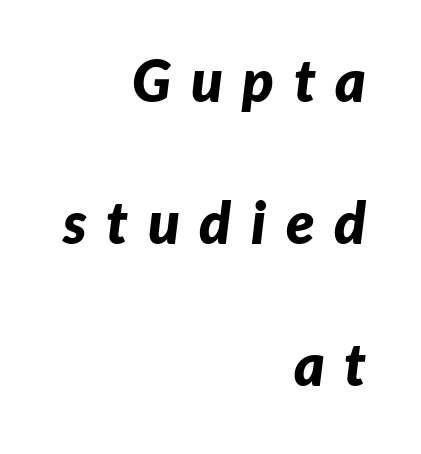
{"italic": "yes", "lean": "right", "slant_degrees": 7, "bold": "yes", "weight": "bold", "width": "normal", "stroke_contrast": "low", "x_height": "medium", "monospaced": "no", "underline": "no", "align": "right", "line_spacing": "loose", "line_spacing_ratio": 2.45, "letter_spacing": "wide", "letter_spacing_em": 0.34, "glyph_px": 58}
